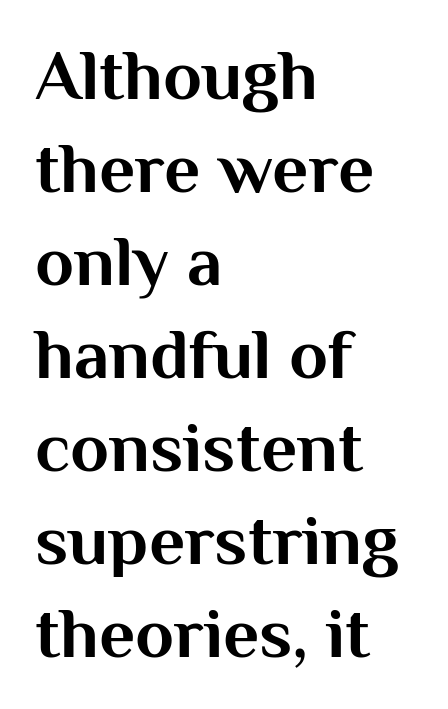
{"serif": "no", "italic": "no", "bold": "yes", "weight": "bold", "width": "normal", "stroke_contrast": "medium", "x_height": "medium", "monospaced": "no", "underline": "no", "align": "left", "line_spacing": "normal", "line_spacing_ratio": 1.31, "letter_spacing": "normal", "letter_spacing_em": 0.0, "glyph_px": 71}
